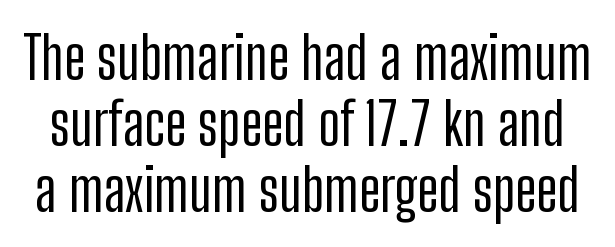
The image shows 59 px condensed sans-serif type, upright; set tight line spacing (1.12x), normal letter spacing, not underlined; low stroke contrast and a medium x-height.
